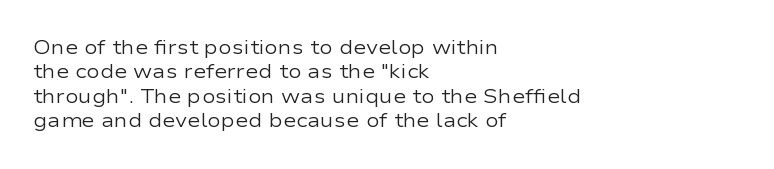
The image shows 20 px text type, upright; set left-aligned, line spacing 1.22x, normal letter spacing, not underlined.
